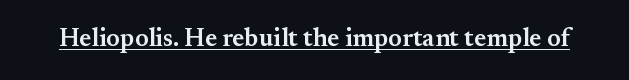
The image shows 25 px text type, upright; set normal letter spacing, underlined.
